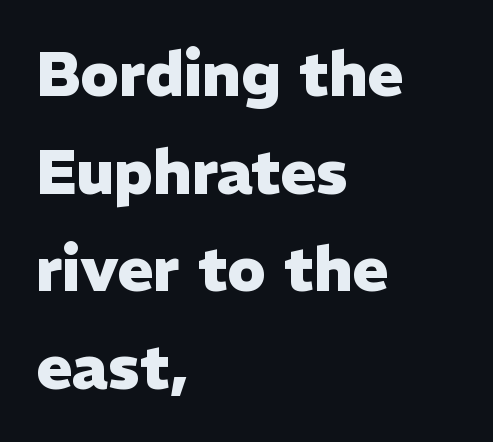
The image shows 61 px heavy sans-serif type, upright; set left-aligned, normal line spacing (1.6x), normal letter spacing, not underlined; low stroke contrast and a medium x-height.
